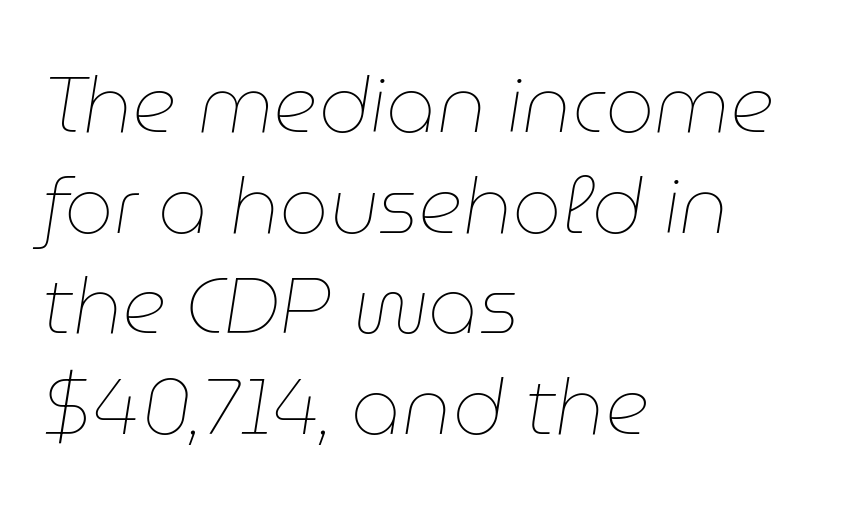
{"italic": "yes", "lean": "right", "slant_degrees": 9, "bold": "no", "weight": "thin", "width": "normal", "stroke_contrast": "low", "x_height": "medium", "monospaced": "no", "underline": "no", "align": "left", "line_spacing": "normal", "line_spacing_ratio": 1.29, "letter_spacing": "normal", "letter_spacing_em": 0.0, "glyph_px": 78}
